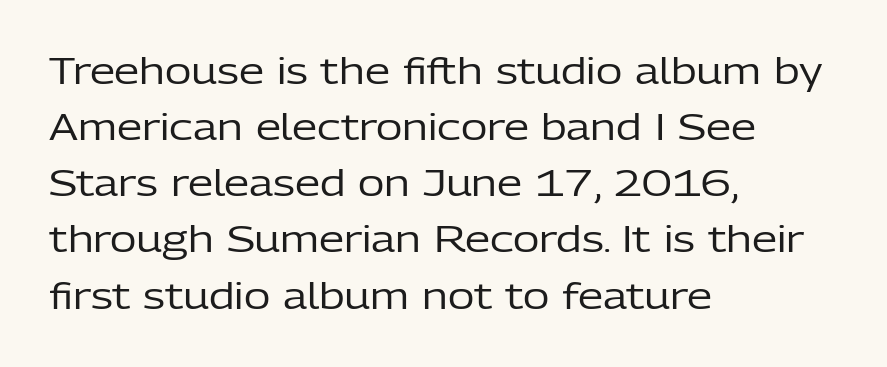
The passage shown is typed in a proportional face where columns would drift. The face used here is a sans, in the tradition of grotesques and geometrics. Each line starts at the same left margin while the right side varies. Ascenders rise straight up at ninety degrees.
